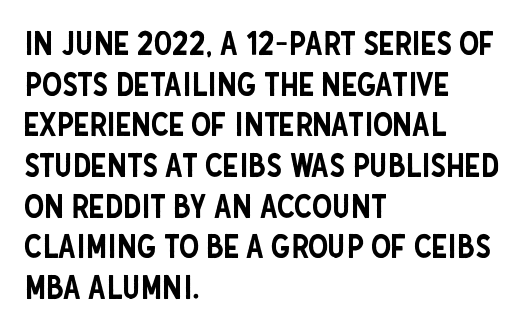
Q: Is the text italic (slanted)? A: No, it is upright.
Q: Is the typeface a serif or a sans-serif typeface? A: Sans-serif.
Q: Is the text underlined? A: No.
Q: How is the paragraph aligned? A: Left-aligned.
Q: Is the spacing between letters normal or unusually wide? A: Normal.
Q: Is the spacing between lines tight, normal or loose? A: Normal.
Q: Width (condensed, normal, or wide)? A: Condensed.
Q: Stroke contrast? A: Low.
Q: x-height? A: Large.
Q: Monospaced? A: No.
